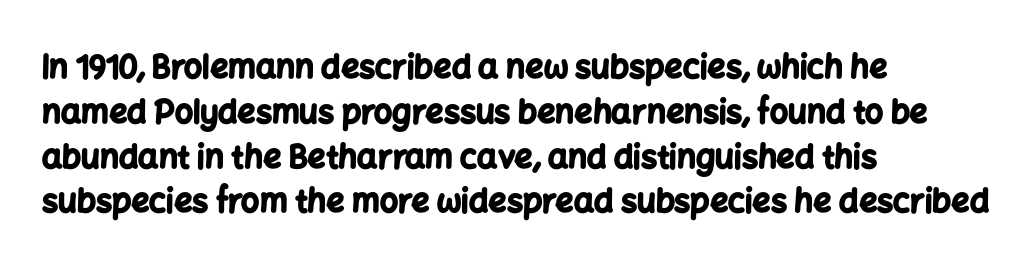
The letters sit at their default tracking, neither squeezed nor spread. The ragged edge is on the right, which tells us the setting is flush left. Vertical strokes here are truly vertical. Anything drawn beneath the words? Only blank space.
